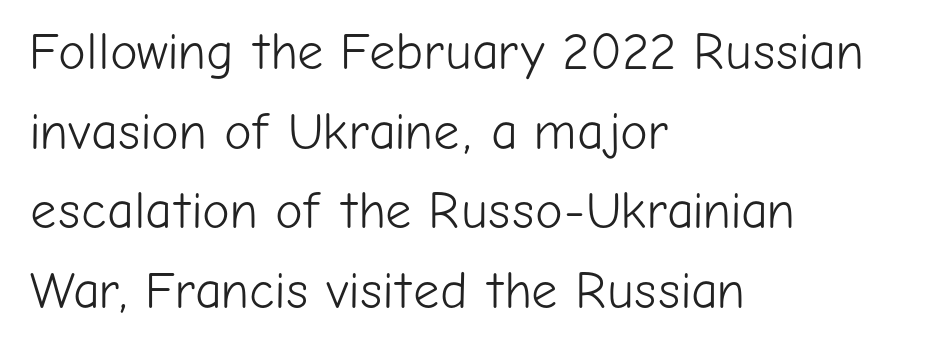
{"serif": "no", "italic": "no", "bold": "no", "weight": "light", "width": "normal", "stroke_contrast": "low", "x_height": "medium", "monospaced": "no", "underline": "no", "align": "left", "line_spacing": "normal", "line_spacing_ratio": 1.53, "letter_spacing": "normal", "letter_spacing_em": 0.0, "glyph_px": 52}
